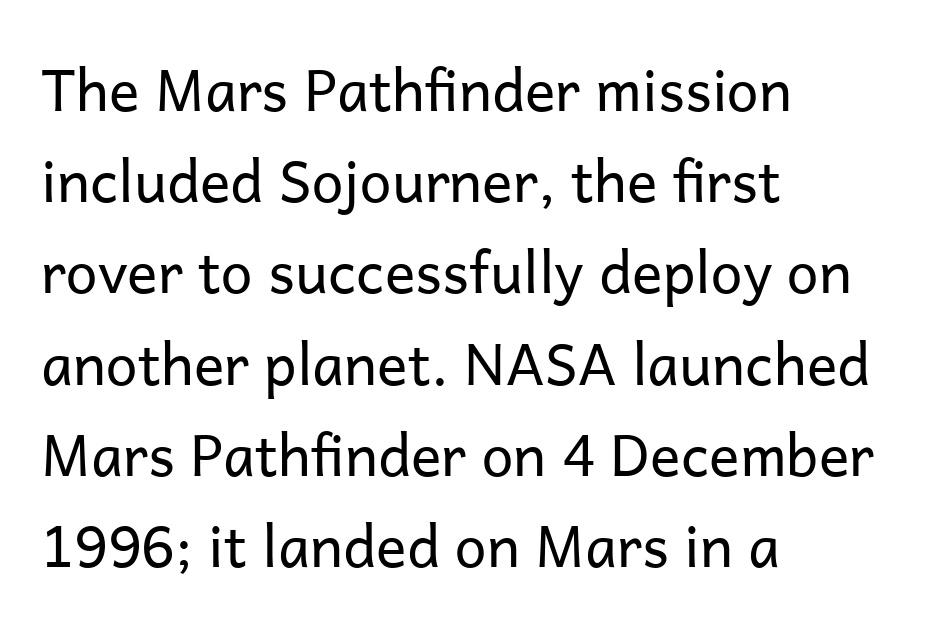
The image shows 57 px regular-weight sans-serif type, upright; set left-aligned, normal line spacing (1.6x), normal letter spacing, not underlined; low stroke contrast and a medium x-height.
